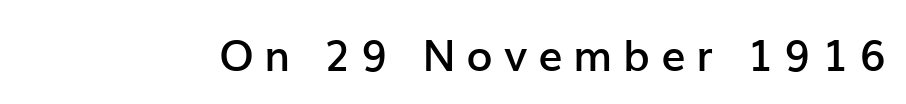
{"serif": "no", "italic": "no", "bold": "semi", "weight": "semibold", "width": "normal", "stroke_contrast": "low", "x_height": "medium", "monospaced": "no", "underline": "no", "letter_spacing": "wide", "letter_spacing_em": 0.25, "glyph_px": 43}
